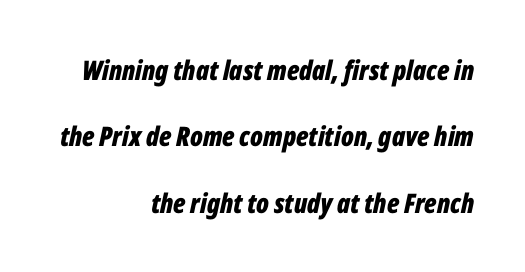
The image shows 27 px bold type, italic (leaning right); set right-aligned, loose line spacing (2.46x), normal letter spacing, not underlined.
